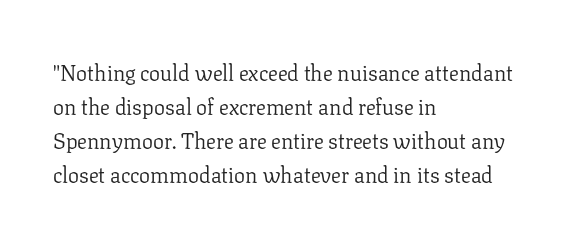
Q: Is the text bold? A: No.
Q: Is the text italic (slanted)? A: No, it is upright.
Q: Is the text underlined? A: No.
Q: How is the paragraph aligned? A: Left-aligned.
Q: Is the spacing between letters normal or unusually wide? A: Normal.
Q: Is the spacing between lines tight, normal or loose? A: Normal.
